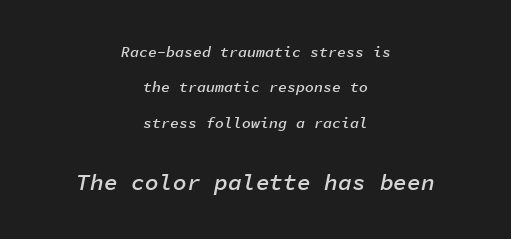
The image shows 23 px text type, italic (leaning right); set centered, loose line spacing (2.36x), normal letter spacing, not underlined; the second (bottom) block is 1.53x larger.
